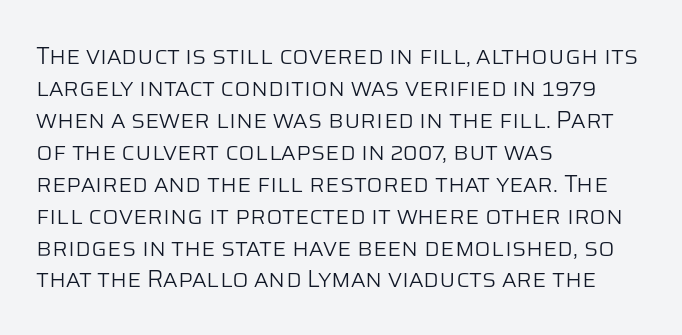
The image shows 24 px text type, upright; set left-aligned, normal line spacing (1.33x), normal letter spacing, not underlined.
